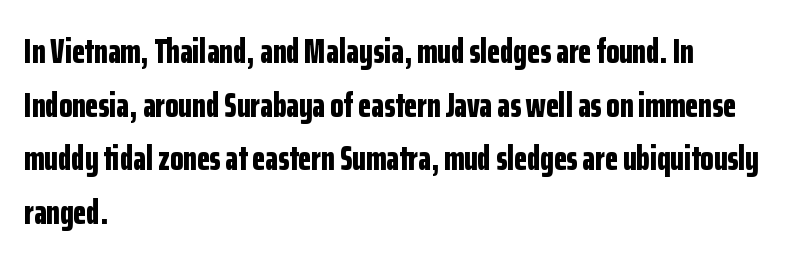
Q: Is the text bold? A: Yes.
Q: Is the text italic (slanted)? A: No, it is upright.
Q: Is the typeface a serif or a sans-serif typeface? A: Sans-serif.
Q: Is the text underlined? A: No.
Q: How is the paragraph aligned? A: Left-aligned.
Q: Is the spacing between letters normal or unusually wide? A: Normal.
Q: Is the spacing between lines tight, normal or loose? A: Normal.
Q: Width (condensed, normal, or wide)? A: Condensed.
Q: Stroke contrast? A: Low.
Q: x-height? A: Medium.
Q: Monospaced? A: No.
